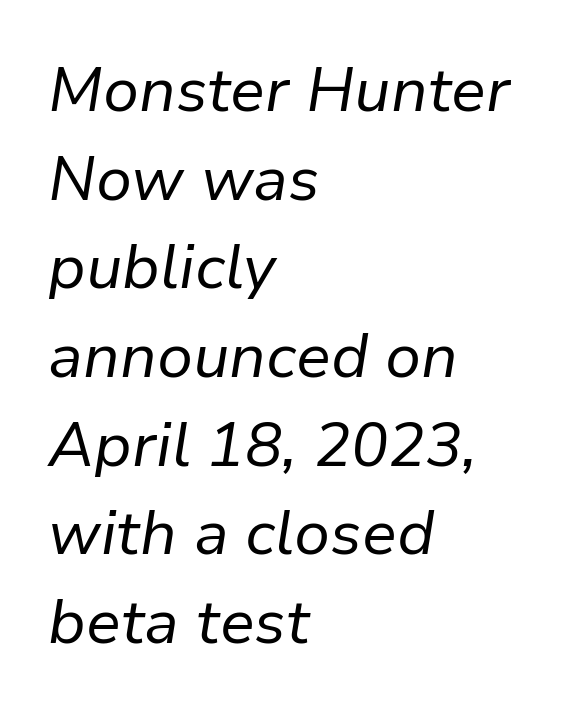
{"italic": "yes", "lean": "right", "slant_degrees": 9, "bold": "no", "weight": "regular", "width": "normal", "stroke_contrast": "low", "x_height": "medium", "monospaced": "no", "underline": "no", "align": "left", "line_spacing": "normal", "line_spacing_ratio": 1.43, "letter_spacing": "normal", "letter_spacing_em": 0.0, "glyph_px": 62}
